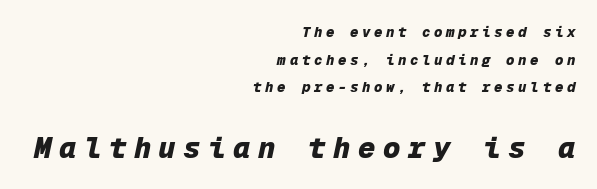
The image shows 29 px heavy type, italic (leaning right), monospaced; set right-aligned, loose line spacing (1.97x), unusually wide letter spacing (+0.26 em), not underlined; the second (bottom) block is 2.07x larger; low stroke contrast and a medium x-height.
